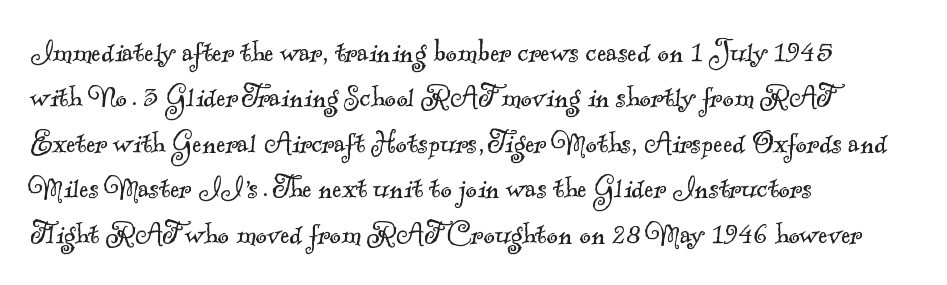
The letters sit at their default tracking, neither squeezed nor spread. This rendering features lettering with no underline. Each new line begins a customary step beneath the previous one. Note the varied advance widths — an 'i' is clearly narrower than an 'm'. The strokes are not fattened; the text isn't bold.
